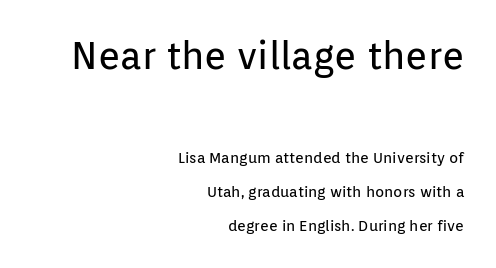
The gaps between neighbouring characters are ordinary and unremarkable. Check where the strokes stop: nothing finishes them off — pure sans. You get the large type first, then a drop to smaller type. Widely set lines give the paragraph a tall, airy silhouette.
